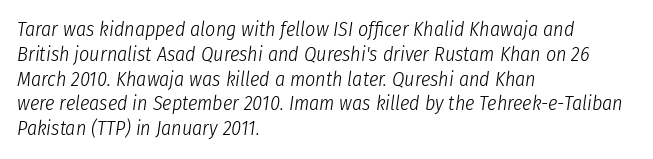
{"italic": "yes", "lean": "right", "slant_degrees": 8, "bold": "no", "underline": "no", "align": "left", "line_spacing_ratio": 1.24, "letter_spacing": "normal", "letter_spacing_em": 0.0, "glyph_px": 20}
